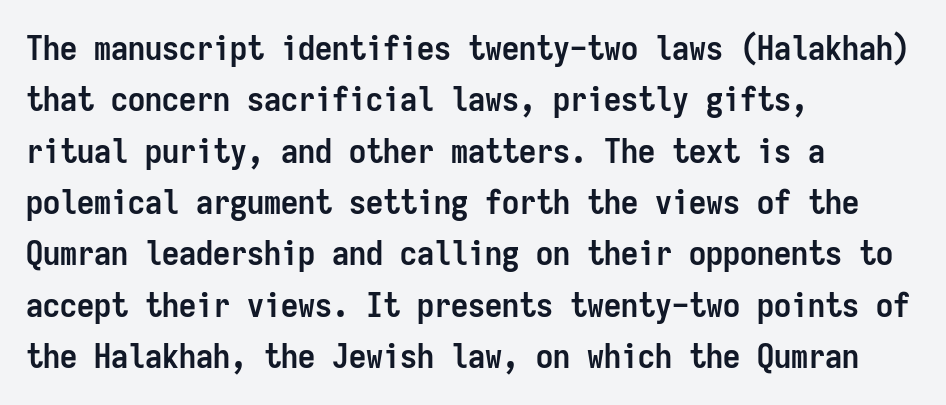
Ascenders rise straight up at ninety degrees. In terms of letterform style, serifs are entirely absent. Set as a true bold cut, around the 700 mark. Every row of glyphs begins at an identical x-position on the left. Descenders hang freely into open space. Notice how descenders clear the ascenders below comfortably — that's standard leading.
